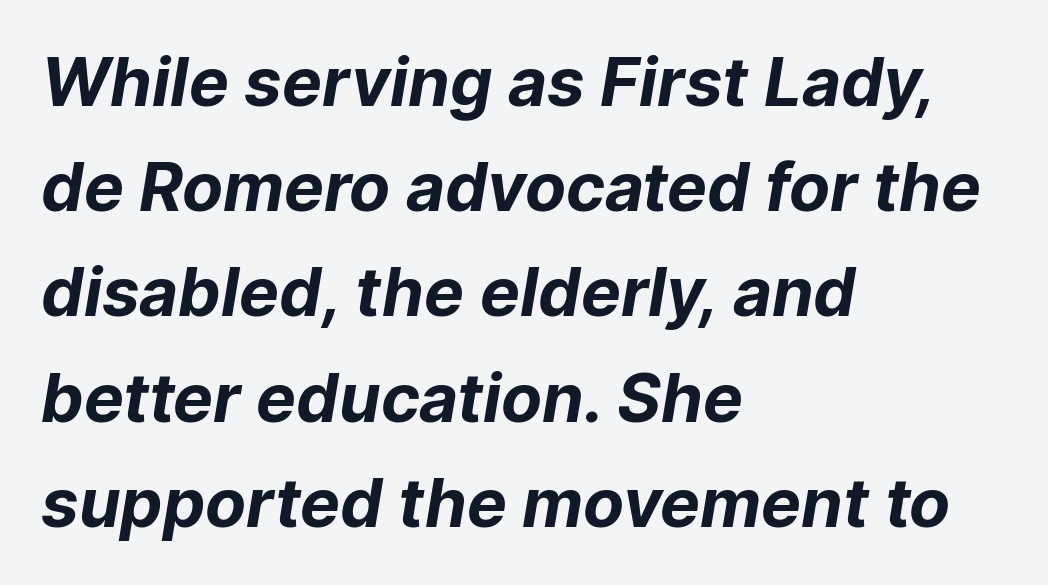
Q: Is the text bold? A: Yes.
Q: Is the typeface a serif or a sans-serif typeface? A: Sans-serif.
Q: Is the text underlined? A: No.
Q: How is the paragraph aligned? A: Left-aligned.
Q: Is the spacing between letters normal or unusually wide? A: Normal.
Q: Is the spacing between lines tight, normal or loose? A: Normal.
Q: Width (condensed, normal, or wide)? A: Normal.
Q: Stroke contrast? A: Low.
Q: x-height? A: Medium.
Q: Monospaced? A: No.
